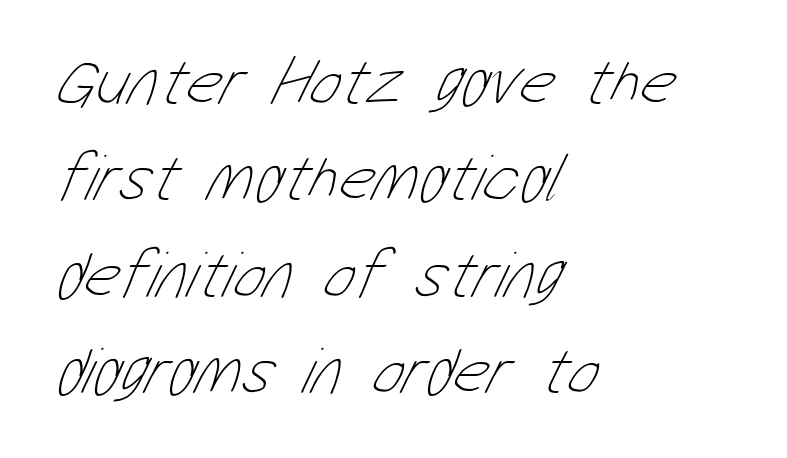
The image shows 67 px thin, condensed type; set left-aligned, normal line spacing (1.44x), normal letter spacing, not underlined; low stroke contrast and a medium x-height.
